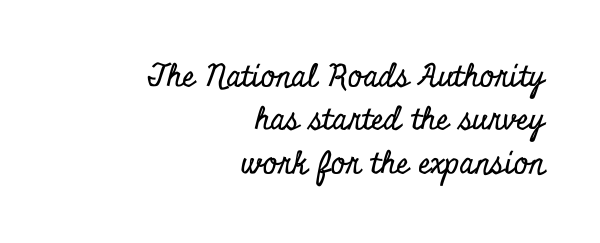
Regarding leading, the lines here are spaced in the standard way. Compared with a flush-left layout, this one pins lines to the opposite, right side. The face used here is proportionally spaced, like ordinary book or web type.
